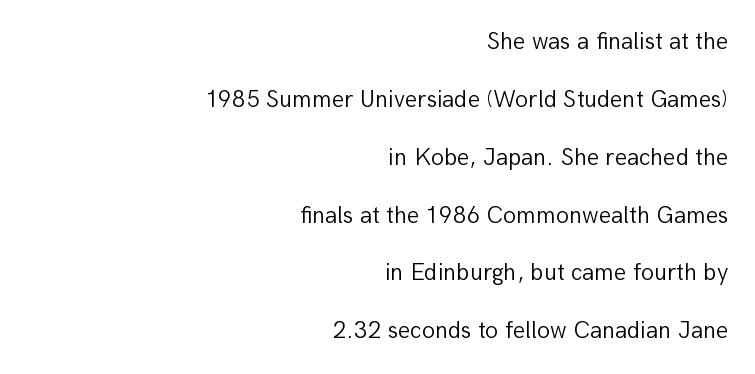
These lines keep a tight, regular rhythm from letter to letter. Visually the block forms a straight wall on the right and a jagged coastline on the left. Nope, not italic — everything's standing straight. Notice the wide empty band between every row — that's loose leading.
